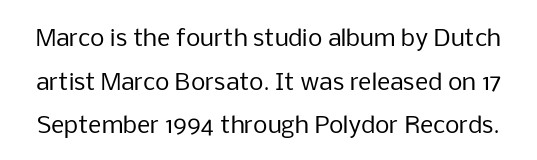
It's the straight-up-and-down kind of type. Is the type heavy? It reads as light-to-regular instead. Loosely led — the rows are spread out. This rendering features lettering with no underline. The gaps between neighbouring characters are ordinary and unremarkable.
